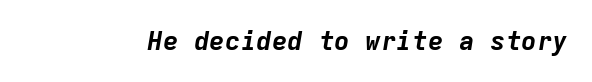
Emphasis-style slanted type is in use. The letterforms sit shoulder to shoulder at normal distance. The typesetting leans heavy: a genuine bold. Words float on clear page, feet unadorned.
